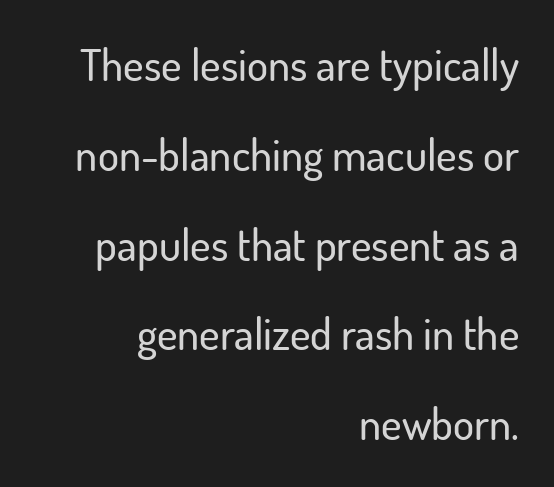
This rendering features lettering with no underline. Visually the block forms a straight wall on the right and a jagged coastline on the left. The horizontal fit of the characters is conventional and even. The letters advance in unequal steps, a hallmark of proportional type. The glyphs in this specimen are sans serif.
